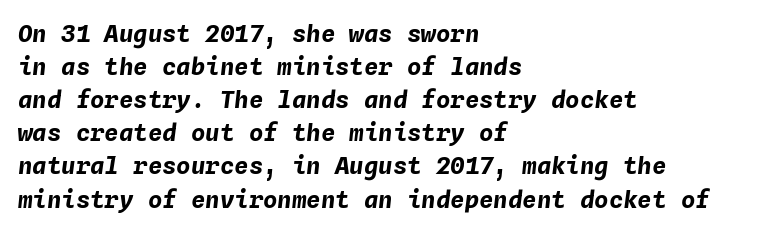
Q: Is the text bold? A: Yes.
Q: Is the text italic (slanted)? A: Yes, it leans right by about 4 degrees.
Q: Is the text underlined? A: No.
Q: How is the paragraph aligned? A: Left-aligned.
Q: Is the spacing between letters normal or unusually wide? A: Normal.
Q: Is the spacing between lines tight, normal or loose? A: Normal.
